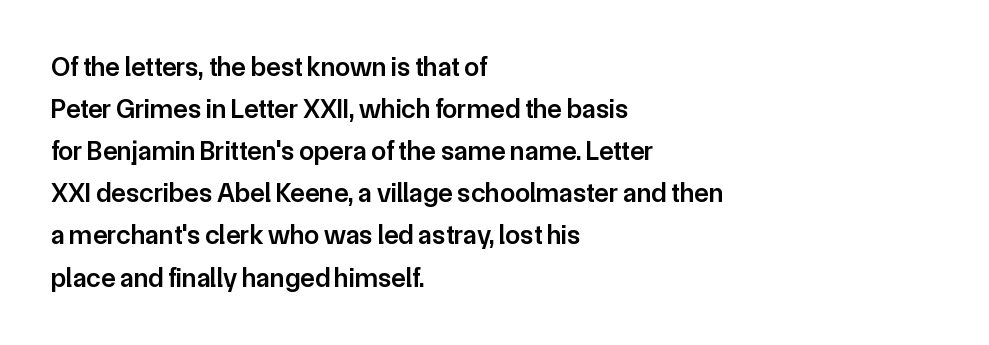
Successive baselines arrive at the customary interval. These lines stack with their left ends in a neat column. Italic? Not at all — the glyphs are vertical. The tracking reads as untouched default to a designer's eye.
